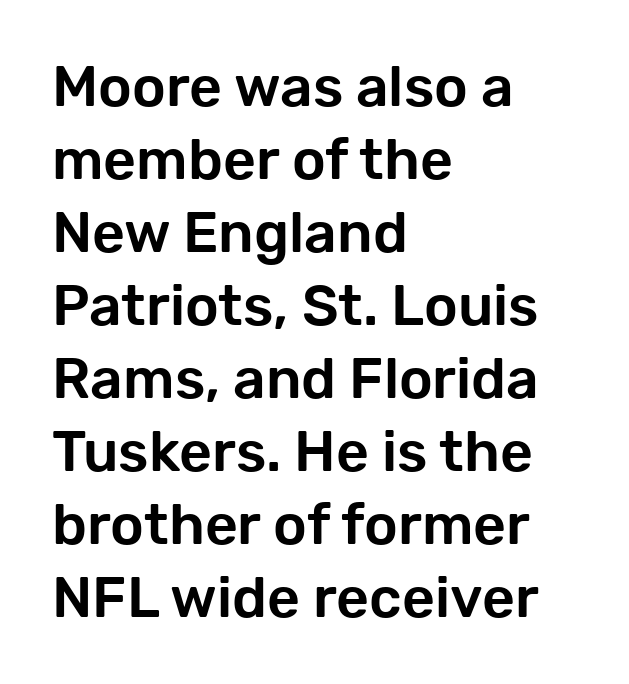
Q: Is the text italic (slanted)? A: No, it is upright.
Q: Is the typeface a serif or a sans-serif typeface? A: Sans-serif.
Q: Is the text underlined? A: No.
Q: How is the paragraph aligned? A: Left-aligned.
Q: Is the spacing between letters normal or unusually wide? A: Normal.
Q: Is the spacing between lines tight, normal or loose? A: Normal.
Q: Width (condensed, normal, or wide)? A: Normal.
Q: Stroke contrast? A: Low.
Q: x-height? A: Medium.
Q: Monospaced? A: No.
